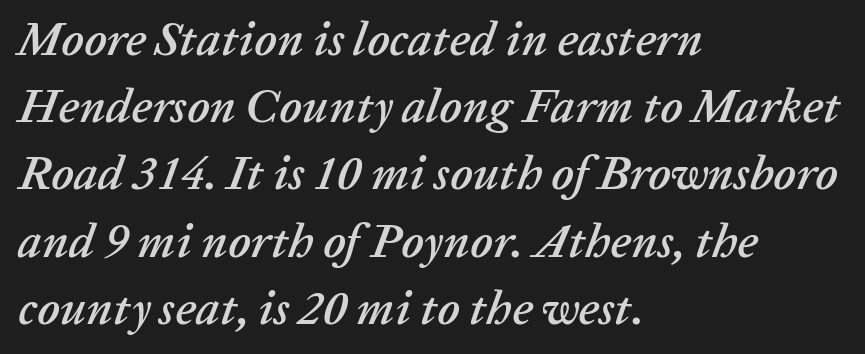
Check the space under the baseline: it is left empty. Line starts are locked; line ends wander. Does the leading feel generous? No, just average. Varying glyph widths throughout — classic text-font behaviour. The rendering applies a slant to the glyphs. The line texture is even and compact thanks to regular tracking.
